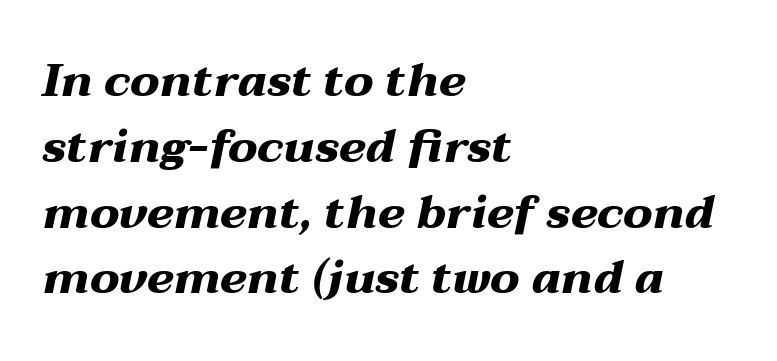
Q: Is the text bold? A: Yes.
Q: Is the text italic (slanted)? A: Yes, it leans right by about 12 degrees.
Q: Is the text underlined? A: No.
Q: How is the paragraph aligned? A: Left-aligned.
Q: Is the spacing between letters normal or unusually wide? A: Normal.
Q: Is the spacing between lines tight, normal or loose? A: Normal.
Q: Width (condensed, normal, or wide)? A: Wide.
Q: Stroke contrast? A: Medium.
Q: x-height? A: Medium.
Q: Monospaced? A: No.
